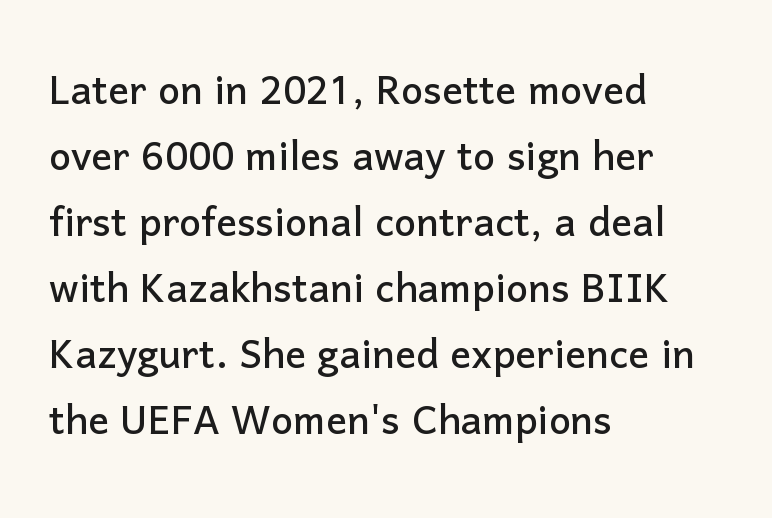
Q: Is the text italic (slanted)? A: No, it is upright.
Q: Is the typeface a serif or a sans-serif typeface? A: Sans-serif.
Q: Is the text underlined? A: No.
Q: How is the paragraph aligned? A: Left-aligned.
Q: Is the spacing between letters normal or unusually wide? A: Normal.
Q: Is the spacing between lines tight, normal or loose? A: Normal.
Q: Width (condensed, normal, or wide)? A: Normal.
Q: Stroke contrast? A: Low.
Q: x-height? A: Medium.
Q: Monospaced? A: No.
